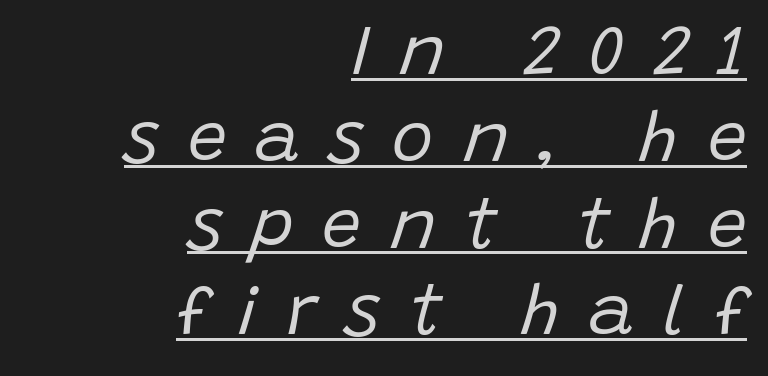
The ragged edge is on the left, which tells us the setting is flush right. Nothing heavy about these letters — not bold at all. Loose tracking; the words dissolve into strings of separated letters. The face used here has a pronounced slope to its letters. Decoration check: the copy is underlined.
